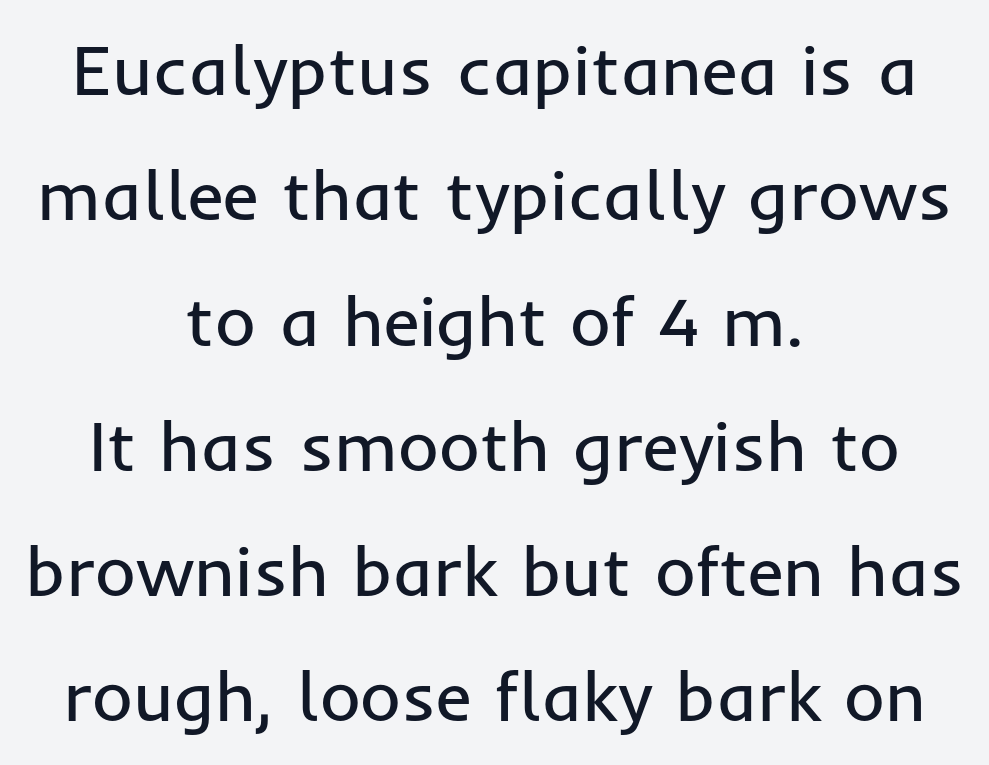
Compared with a flush-left layout, this one balances lines on the center instead. The typography opts for an upright posture over an oblique one. Words appear dense and cohesive because spacing is normal. Letters have the restrained weight of plain body copy at most. Plain, unruled lines of type. You could not count columns in this text — the font is proportionally spaced.
